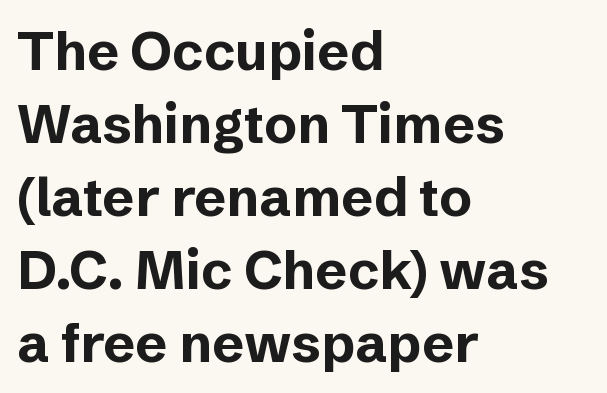
The image shows 54 px bold sans-serif type, upright; set left-aligned, normal line spacing (1.35x), normal letter spacing, not underlined; low stroke contrast and a medium x-height.
